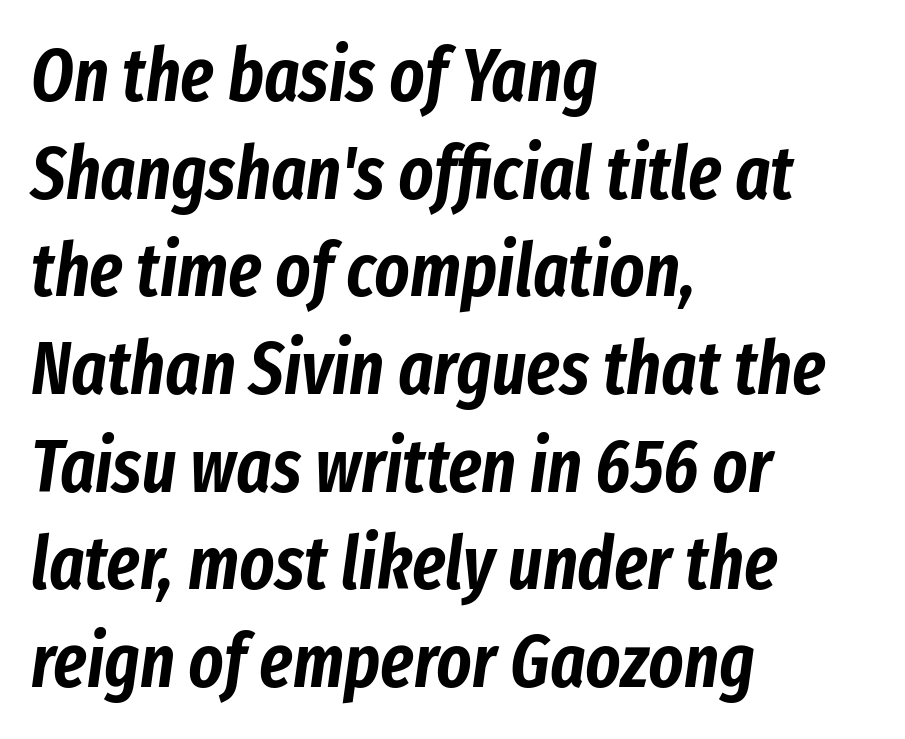
Notice how the passage keeps a crisp vertical edge on the left only. Short note: letters normally spaced. This sample keeps an unexceptional amount of space between lines. This sample has the flowing, uneven cadence of proportional lettering.
